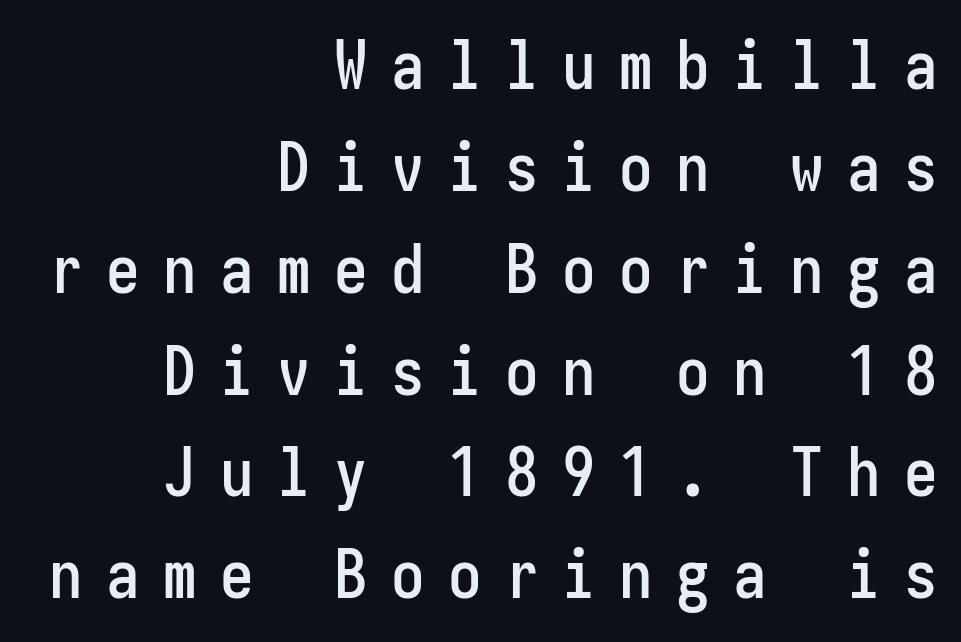
Q: Is the text italic (slanted)? A: No, it is upright.
Q: Is the typeface a serif or a sans-serif typeface? A: Sans-serif.
Q: Is the text underlined? A: No.
Q: How is the paragraph aligned? A: Right-aligned.
Q: Is the spacing between letters normal or unusually wide? A: Unusually wide.
Q: Is the spacing between lines tight, normal or loose? A: Normal.
Q: Width (condensed, normal, or wide)? A: Condensed.
Q: Stroke contrast? A: Low.
Q: x-height? A: Medium.
Q: Monospaced? A: Yes.
